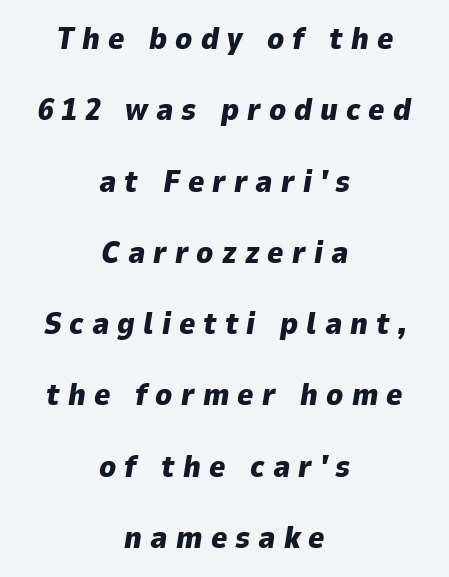
The letters are spread apart with noticeably loose tracking. The setting favours the middle, as headings and verse often do. Honestly, there is no underline to notice here at all. Chunky letters — that's bold for sure. The leading is generous, giving the passage an open texture.
